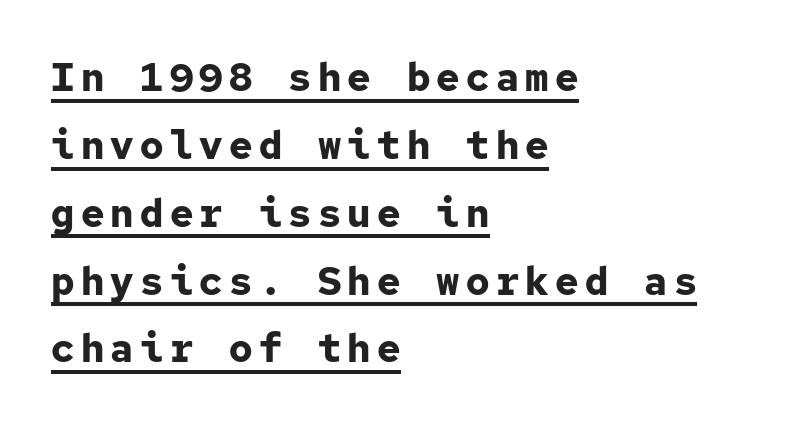
Q: Is the text bold? A: Yes.
Q: Is the text italic (slanted)? A: No, it is upright.
Q: Is the typeface a serif or a sans-serif typeface? A: Sans-serif.
Q: Is the text underlined? A: Yes.
Q: How is the paragraph aligned? A: Left-aligned.
Q: Width (condensed, normal, or wide)? A: Normal.
Q: Stroke contrast? A: Low.
Q: x-height? A: Medium.
Q: Monospaced? A: Yes.
